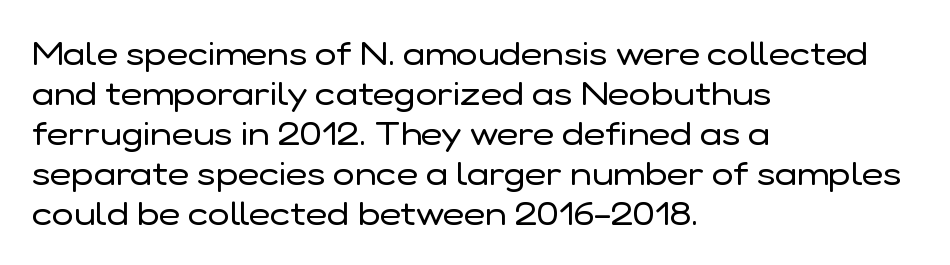
Q: Is the text bold? A: No.
Q: Is the text italic (slanted)? A: No, it is upright.
Q: Is the typeface a serif or a sans-serif typeface? A: Sans-serif.
Q: Is the text underlined? A: No.
Q: How is the paragraph aligned? A: Left-aligned.
Q: Is the spacing between letters normal or unusually wide? A: Normal.
Q: Width (condensed, normal, or wide)? A: Normal.
Q: Stroke contrast? A: Low.
Q: x-height? A: Medium.
Q: Monospaced? A: No.
